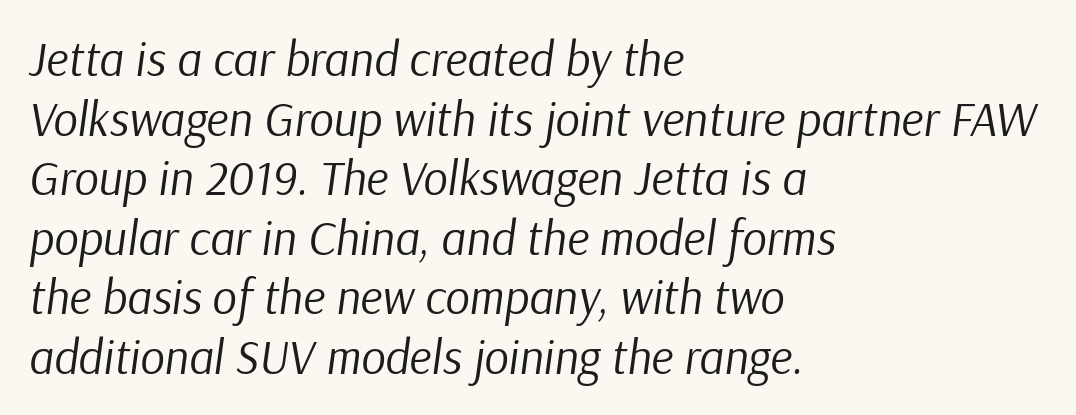
The image shows 48 px regular-weight type, italic (leaning right); set left-aligned, line spacing 1.24x, normal letter spacing, not underlined; low stroke contrast and a medium x-height.
